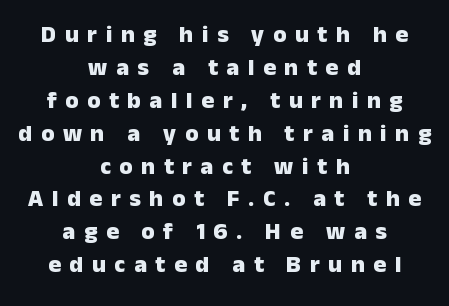
The image shows 24 px bold type, upright; set centered, normal line spacing (1.37x), unusually wide letter spacing (+0.36 em), not underlined.
